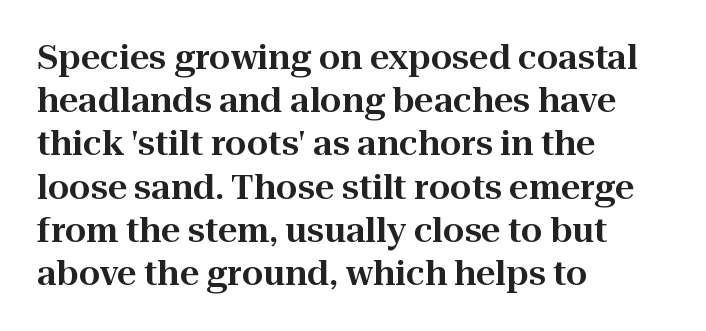
Q: Is the text italic (slanted)? A: No, it is upright.
Q: Is the typeface a serif or a sans-serif typeface? A: Serif.
Q: Is the text underlined? A: No.
Q: How is the paragraph aligned? A: Left-aligned.
Q: Is the spacing between letters normal or unusually wide? A: Normal.
Q: Is the spacing between lines tight, normal or loose? A: Normal.
Q: Width (condensed, normal, or wide)? A: Normal.
Q: Stroke contrast? A: High.
Q: x-height? A: Medium.
Q: Monospaced? A: No.
